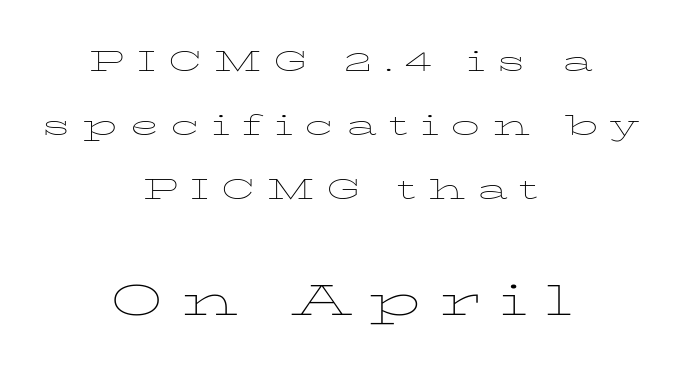
Q: Is the text bold? A: No.
Q: Is the text italic (slanted)? A: No, it is upright.
Q: Is the typeface a serif or a sans-serif typeface? A: Serif.
Q: Is the text underlined? A: No.
Q: How is the paragraph aligned? A: Centered.
Q: Is the spacing between letters normal or unusually wide? A: Unusually wide.
Q: Is the spacing between lines tight, normal or loose? A: Loose.
Q: Which block of text is set in a larger size, the first (top) or the second (bottom)? A: The second (bottom) one.
Q: Width (condensed, normal, or wide)? A: Wide.
Q: Stroke contrast? A: Low.
Q: x-height? A: Medium.
Q: Monospaced? A: No.
